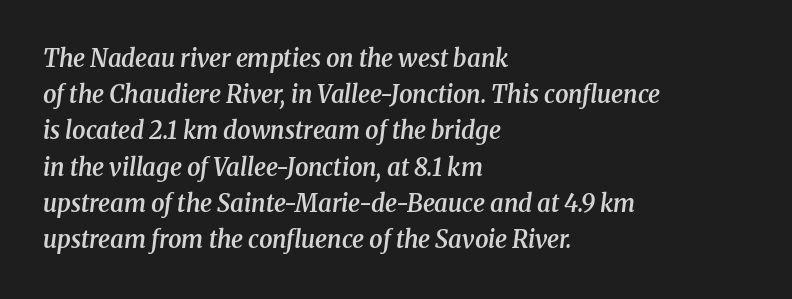
Designer's note — italics engaged. On the weight axis this lands at semibold, roughly 600. The setting favours the left margin, as ordinary paragraphs usually do. The passage shown is not underscored anywhere.
